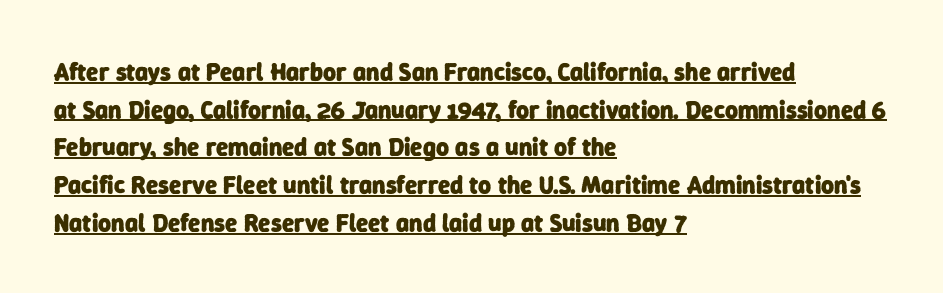
Q: Is the text bold? A: Yes.
Q: Is the text underlined? A: Yes.
Q: How is the paragraph aligned? A: Left-aligned.
Q: Is the spacing between letters normal or unusually wide? A: Normal.
Q: Is the spacing between lines tight, normal or loose? A: Normal.
